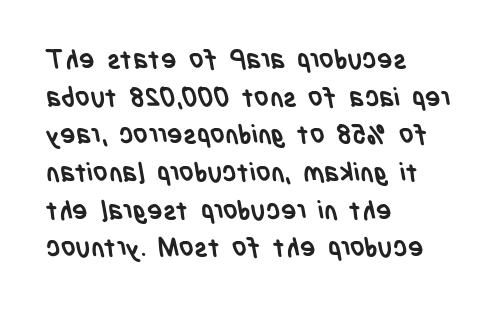
Q: Is the text bold? A: Yes.
Q: Is the text underlined? A: No.
Q: How is the paragraph aligned? A: Left-aligned.
Q: Is the spacing between letters normal or unusually wide? A: Normal.
Q: Is the spacing between lines tight, normal or loose? A: Normal.
